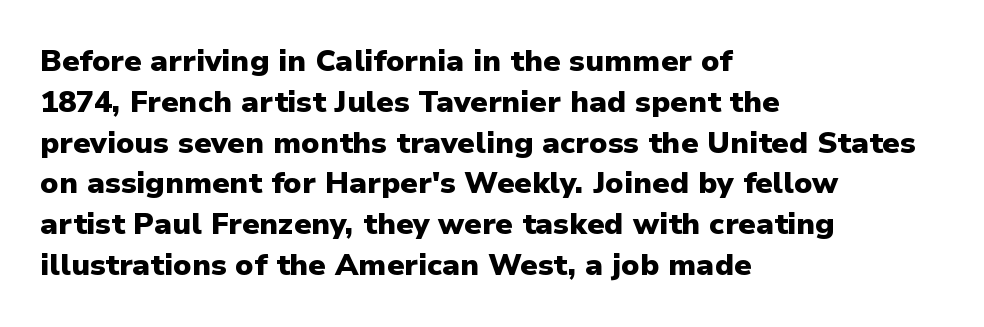
Q: Is the text bold? A: Yes.
Q: Is the text italic (slanted)? A: No, it is upright.
Q: Is the typeface a serif or a sans-serif typeface? A: Sans-serif.
Q: Is the text underlined? A: No.
Q: How is the paragraph aligned? A: Left-aligned.
Q: Is the spacing between letters normal or unusually wide? A: Normal.
Q: Is the spacing between lines tight, normal or loose? A: Normal.
Q: Width (condensed, normal, or wide)? A: Normal.
Q: Stroke contrast? A: Low.
Q: x-height? A: Medium.
Q: Monospaced? A: No.
